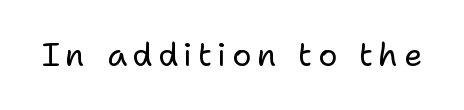
Is the type heavy? It reads as light-to-regular instead. The type family on display is of the sans-serif kind. Spacing verdict: proportional, widths tailored to each character. In terms of posture, this sample is upright. Type without underlining.
